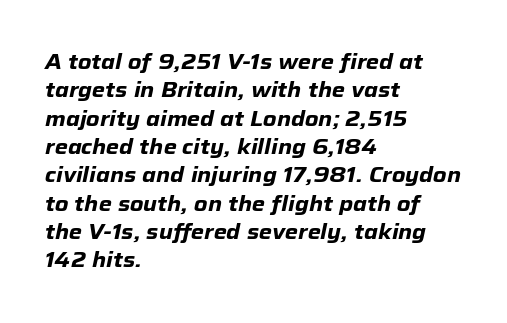
The face used here has a pronounced slope to its letters. The horizontal fit of the characters is conventional and even. A full-strength bold gives these letters their thick strokes. The compositor pushed each line to the left boundary. Descender tails drop into unmarked territory.
